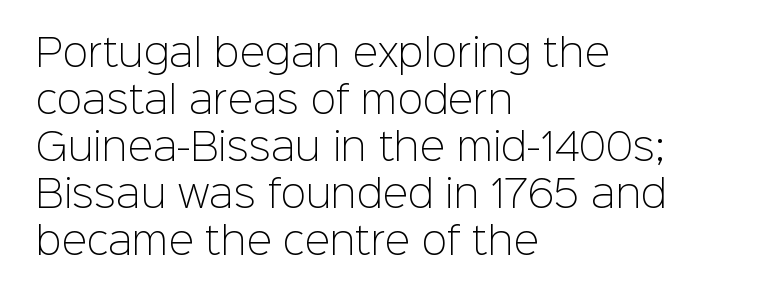
The image shows 38 px light sans-serif type, upright; set left-aligned, line spacing 1.24x, normal letter spacing, not underlined; low stroke contrast and a medium x-height.
